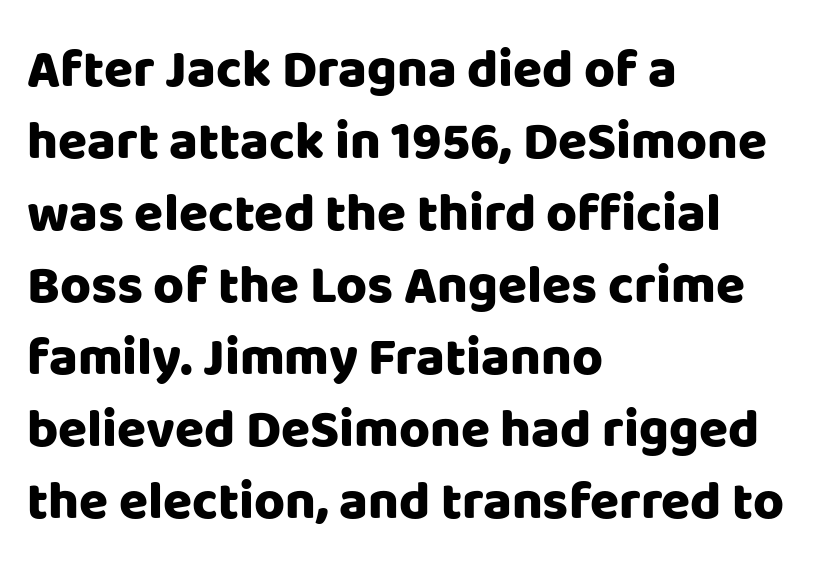
{"serif": "no", "italic": "no", "bold": "yes", "weight": "heavy", "width": "normal", "stroke_contrast": "low", "x_height": "large", "monospaced": "no", "underline": "no", "align": "left", "line_spacing": "normal", "line_spacing_ratio": 1.36, "letter_spacing": "normal", "letter_spacing_em": 0.0, "glyph_px": 53}
